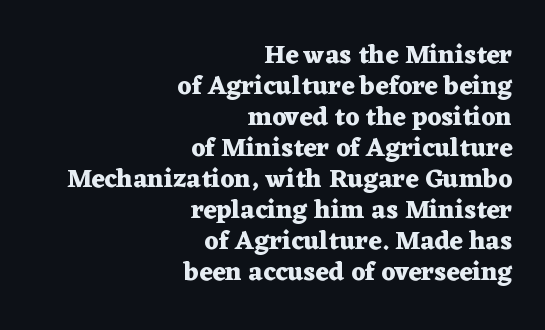
The image shows 26 px bold type, upright; set right-aligned, line spacing 1.19x, normal letter spacing, not underlined.
